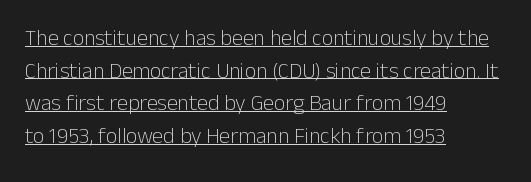
{"italic": "no", "bold": "no", "underline": "yes", "align": "left", "line_spacing": "normal", "line_spacing_ratio": 1.48, "letter_spacing": "normal", "letter_spacing_em": 0.0, "glyph_px": 22}
